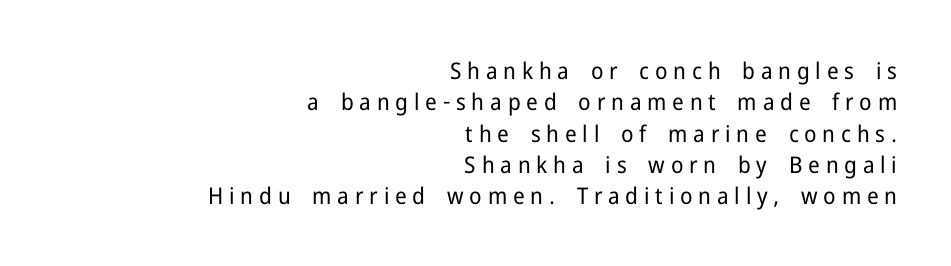
The image shows 23 px text type, upright; set right-aligned, normal line spacing (1.36x), unusually wide letter spacing (+0.25 em), not underlined.
